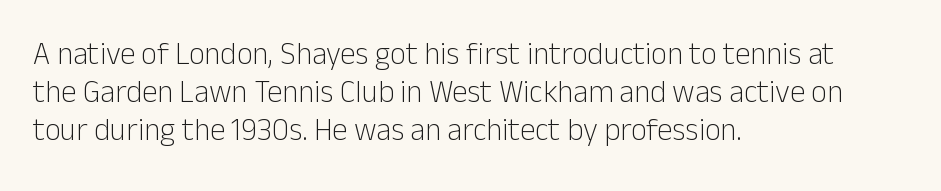
The image shows 31 px light sans-serif type, upright; set left-aligned, line spacing 1.23x, normal letter spacing, not underlined; low stroke contrast and a medium x-height.
